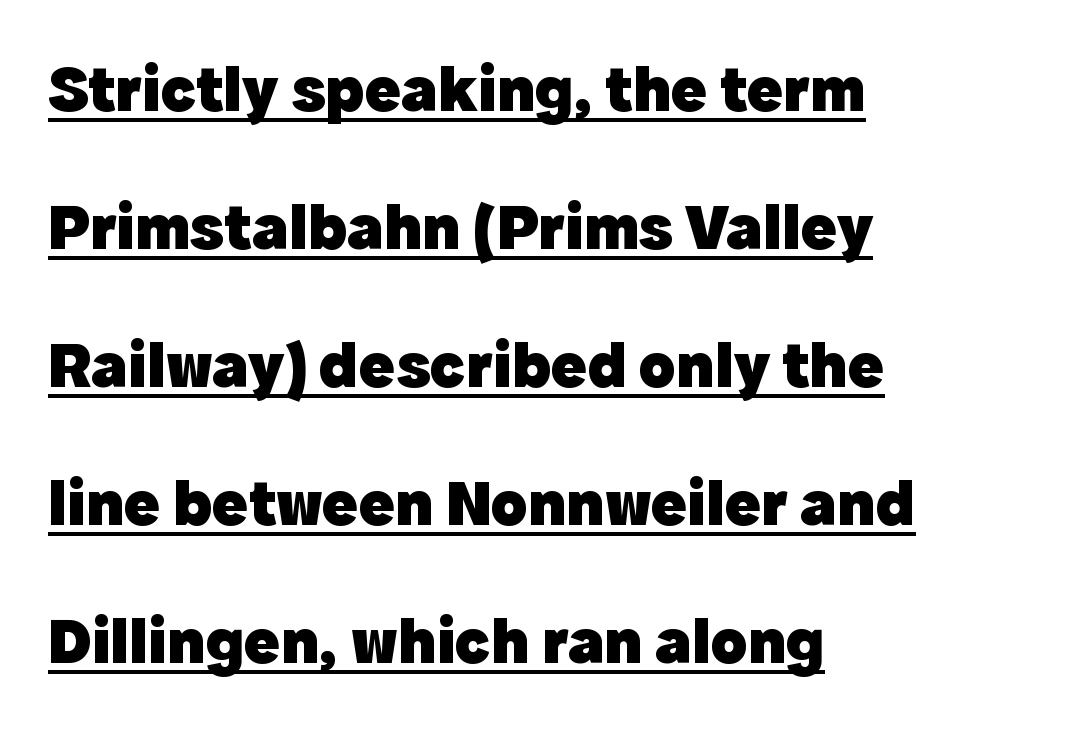
Q: Is the text bold? A: Yes.
Q: Is the text italic (slanted)? A: No, it is upright.
Q: Is the typeface a serif or a sans-serif typeface? A: Sans-serif.
Q: Is the text underlined? A: Yes.
Q: How is the paragraph aligned? A: Left-aligned.
Q: Is the spacing between letters normal or unusually wide? A: Normal.
Q: Is the spacing between lines tight, normal or loose? A: Loose.
Q: Width (condensed, normal, or wide)? A: Normal.
Q: x-height? A: Medium.
Q: Monospaced? A: No.
